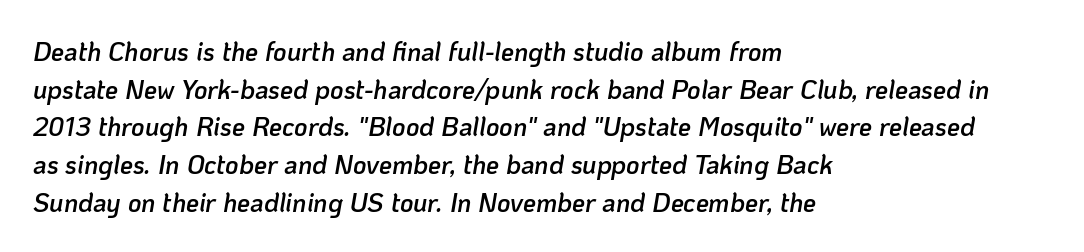
The image shows 26 px text type, italic (leaning right); set left-aligned, normal line spacing (1.45x), normal letter spacing, not underlined.
